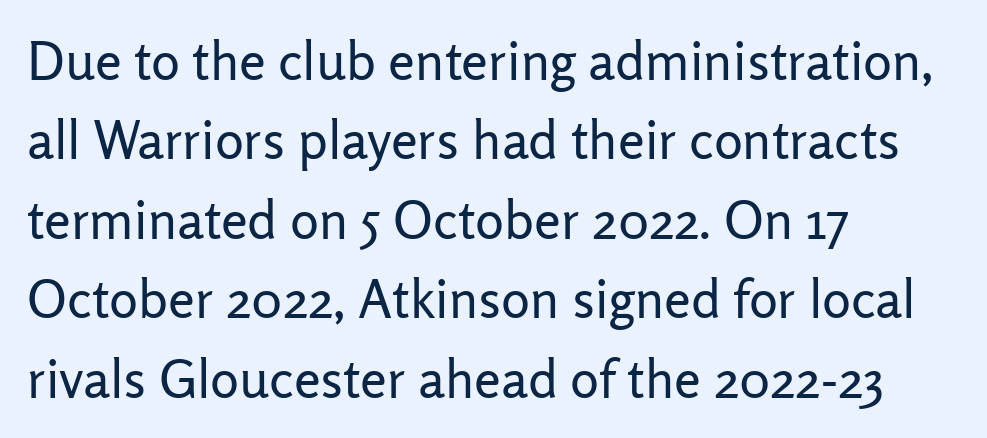
Nothing sits at the stroke ends, so this counts as sans-serif. The line texture is even and compact thanks to regular tracking. The rendering uses natural spacing where letterforms have individual widths. If you measured baseline to baseline, you'd find a middling distance. The rag falls on the right side of this text block.
